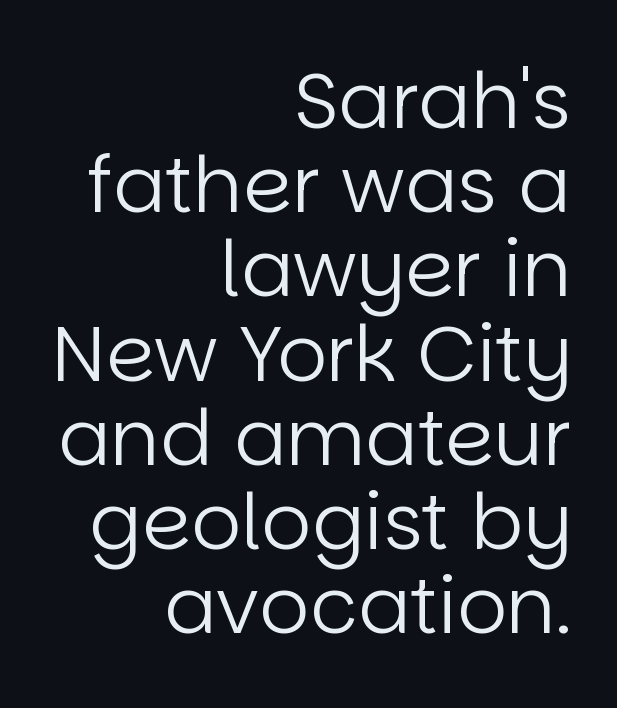
{"serif": "no", "italic": "no", "bold": "no", "weight": "regular", "width": "normal", "stroke_contrast": "low", "x_height": "large", "monospaced": "no", "underline": "no", "align": "right", "line_spacing": "tight", "line_spacing_ratio": 1.08, "letter_spacing": "normal", "letter_spacing_em": 0.0, "glyph_px": 78}
